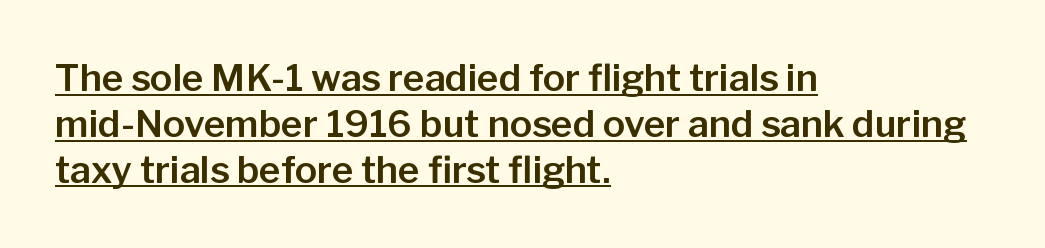
Each line starts at the same left margin while the right side varies. No italicization has been applied; the sample stays upright. Varying glyph widths throughout — classic text-font behaviour. The face used here appears with an underline applied. Glyph-to-glyph distance matches everyday printed text.
